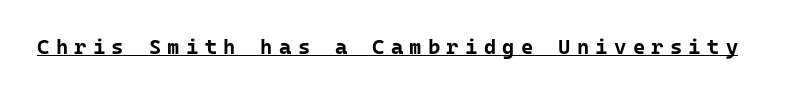
{"italic": "no", "bold": "yes", "underline": "yes", "letter_spacing": "wide", "letter_spacing_em": 0.3, "glyph_px": 21}
